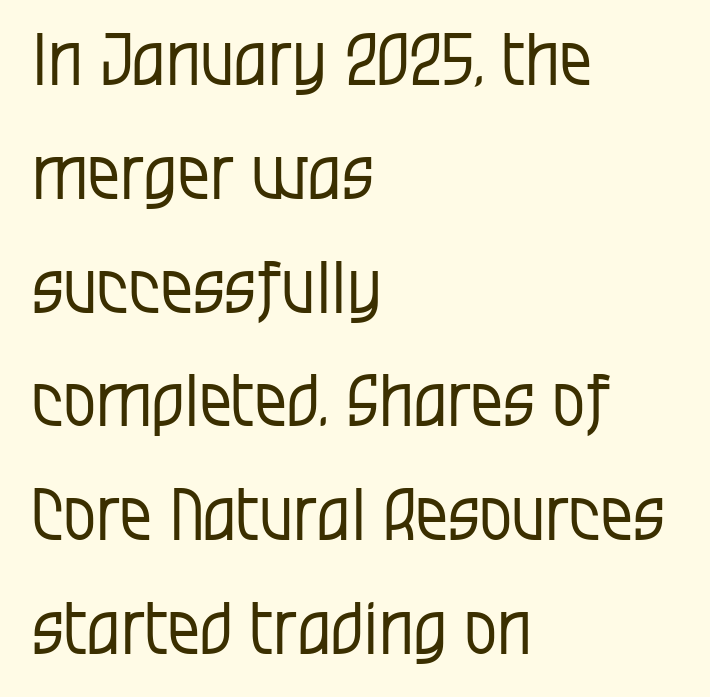
The image shows 72 px regular-weight, condensed sans-serif type, upright; set left-aligned, normal line spacing (1.58x), normal letter spacing, not underlined; low stroke contrast and a large x-height.
